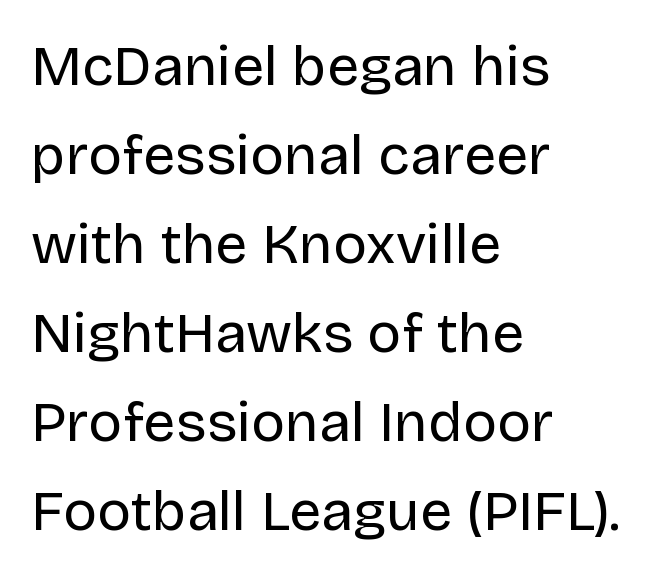
Q: Is the text bold? A: No.
Q: Is the text italic (slanted)? A: No, it is upright.
Q: Is the typeface a serif or a sans-serif typeface? A: Sans-serif.
Q: Is the text underlined? A: No.
Q: How is the paragraph aligned? A: Left-aligned.
Q: Is the spacing between letters normal or unusually wide? A: Normal.
Q: Is the spacing between lines tight, normal or loose? A: Normal.
Q: Width (condensed, normal, or wide)? A: Normal.
Q: Stroke contrast? A: Low.
Q: x-height? A: Large.
Q: Monospaced? A: No.
